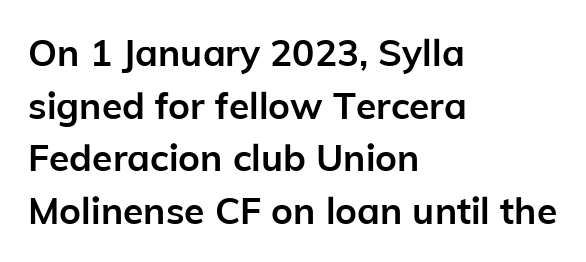
Q: Is the text bold? A: Yes.
Q: Is the text italic (slanted)? A: No, it is upright.
Q: Is the typeface a serif or a sans-serif typeface? A: Sans-serif.
Q: Is the text underlined? A: No.
Q: How is the paragraph aligned? A: Left-aligned.
Q: Is the spacing between letters normal or unusually wide? A: Normal.
Q: Is the spacing between lines tight, normal or loose? A: Normal.
Q: Width (condensed, normal, or wide)? A: Normal.
Q: Stroke contrast? A: Low.
Q: x-height? A: Medium.
Q: Monospaced? A: No.
